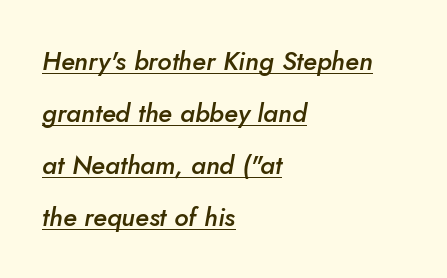
{"italic": "yes", "lean": "right", "slant_degrees": 10, "bold": "semi", "underline": "yes", "align": "left", "line_spacing": "loose", "line_spacing_ratio": 2.0, "letter_spacing": "normal", "letter_spacing_em": 0.0, "glyph_px": 26}
